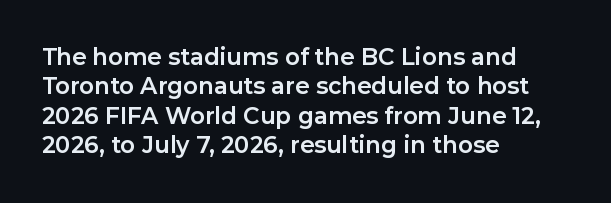
{"italic": "no", "bold": "yes", "underline": "no", "align": "left", "line_spacing": "normal", "line_spacing_ratio": 1.28, "letter_spacing": "normal", "letter_spacing_em": 0.0, "glyph_px": 23}
